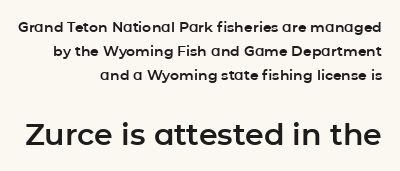
The image shows 30 px sans-serif type, upright; set right-aligned, line spacing 1.73x, normal letter spacing, not underlined; the second (bottom) block is 2.14x larger; low stroke contrast and a medium x-height.
